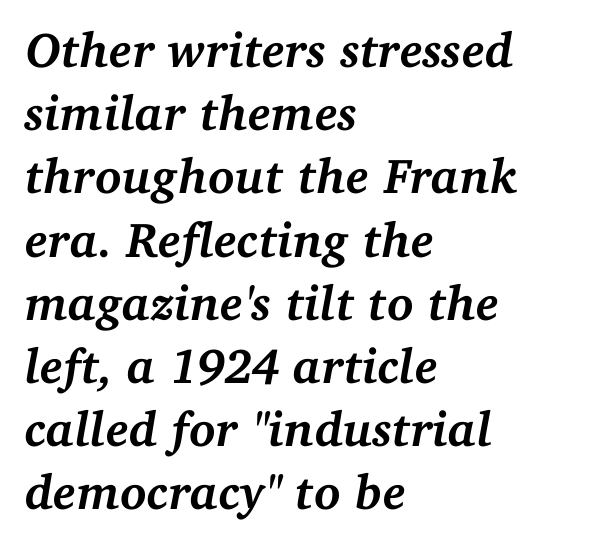
Q: Is the text bold? A: Yes.
Q: Is the text italic (slanted)? A: Yes, it leans right by about 11 degrees.
Q: Is the typeface a serif or a sans-serif typeface? A: Serif.
Q: Is the text underlined? A: No.
Q: How is the paragraph aligned? A: Left-aligned.
Q: Is the spacing between letters normal or unusually wide? A: Normal.
Q: Is the spacing between lines tight, normal or loose? A: Normal.
Q: Width (condensed, normal, or wide)? A: Normal.
Q: Stroke contrast? A: Medium.
Q: x-height? A: Medium.
Q: Monospaced? A: No.
